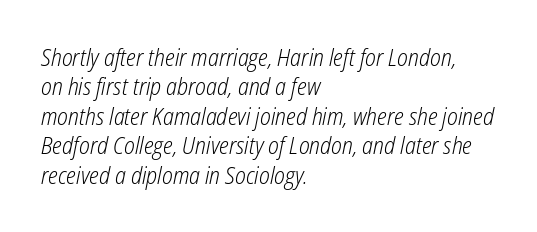
The image shows 23 px text type, italic (leaning right); set left-aligned, normal line spacing (1.28x), normal letter spacing, not underlined.
